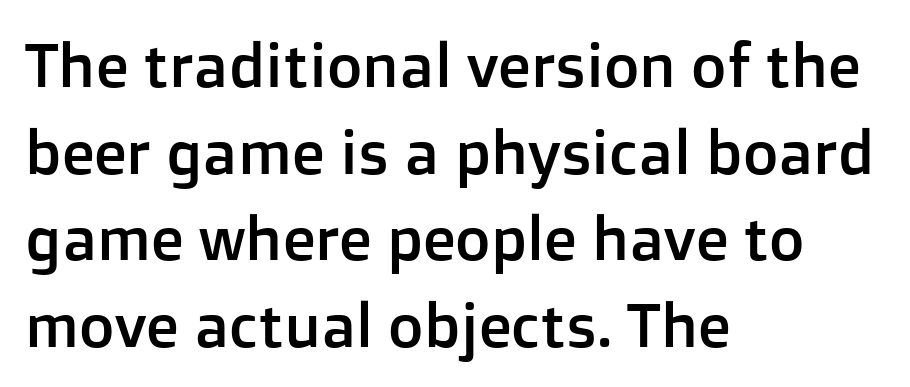
{"serif": "no", "italic": "no", "width": "normal", "stroke_contrast": "low", "x_height": "medium", "monospaced": "no", "underline": "no", "align": "left", "line_spacing": "normal", "line_spacing_ratio": 1.42, "letter_spacing": "normal", "letter_spacing_em": 0.0, "glyph_px": 61}
